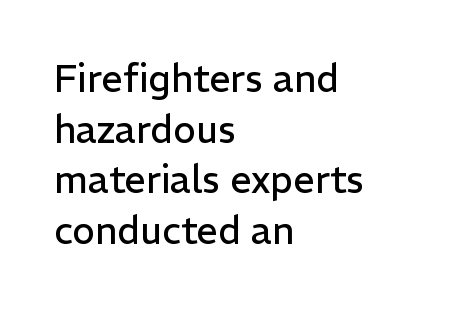
The image shows 38 px regular-weight sans-serif type, upright; set left-aligned, normal line spacing (1.33x), normal letter spacing, not underlined; low stroke contrast and a medium x-height.
